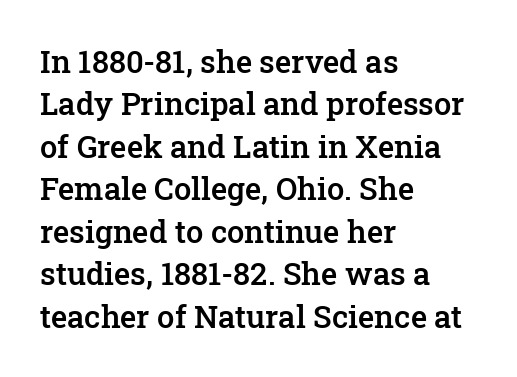
Q: Is the text bold? A: Semi-bold.
Q: Is the text italic (slanted)? A: No, it is upright.
Q: Is the typeface a serif or a sans-serif typeface? A: Serif.
Q: Is the text underlined? A: No.
Q: How is the paragraph aligned? A: Left-aligned.
Q: Is the spacing between letters normal or unusually wide? A: Normal.
Q: Is the spacing between lines tight, normal or loose? A: Normal.
Q: Width (condensed, normal, or wide)? A: Normal.
Q: Stroke contrast? A: Low.
Q: x-height? A: Medium.
Q: Monospaced? A: No.
